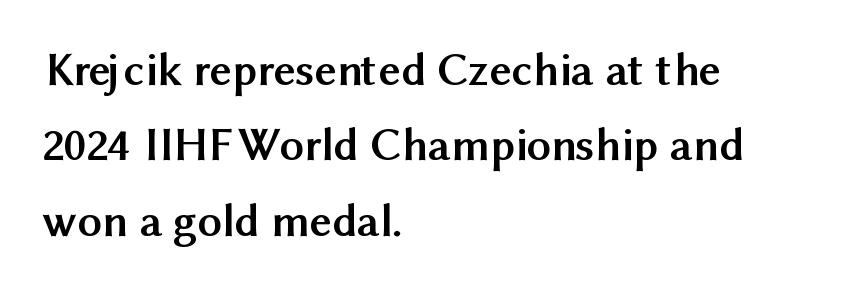
Each letter keeps its own natural width here, so spacing adapts to shape. Tracking value appears to be zero — textbook default spacing. Which margin do the lines hug? The left one — the right edge is uneven. Designer's note — italics off, roman on.
